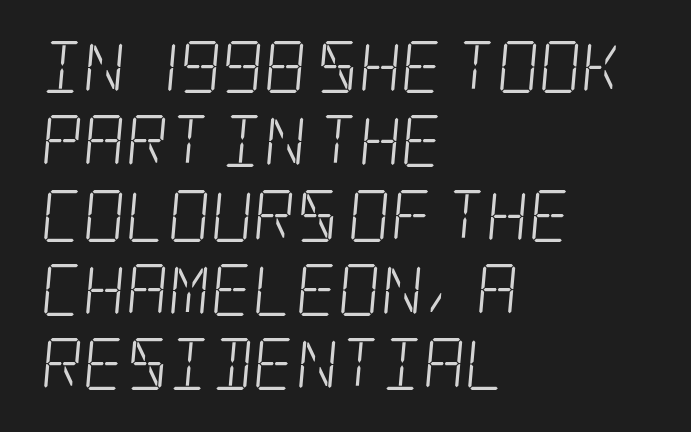
The image shows 52 px light, condensed serif type; set left-aligned, normal line spacing (1.43x), normal letter spacing, not underlined; low stroke contrast and a large x-height.
